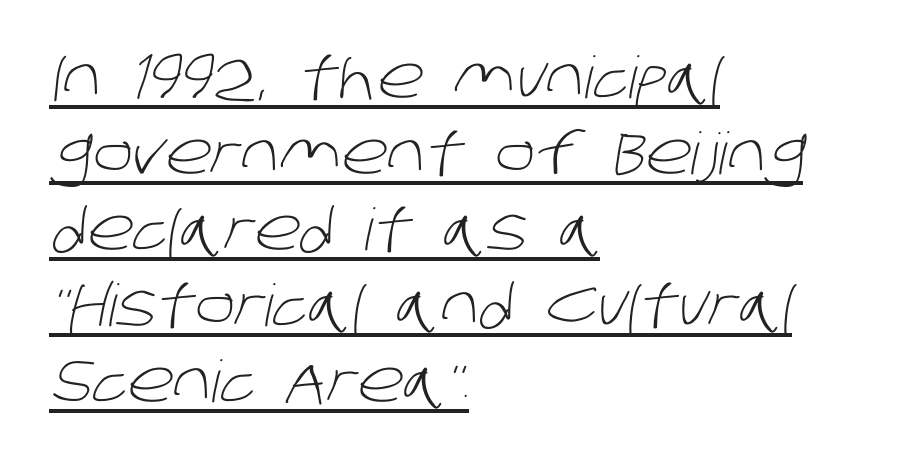
The image shows 58 px light sans-serif type; set left-aligned, normal line spacing (1.31x), normal letter spacing, underlined; low stroke contrast and a large x-height.
